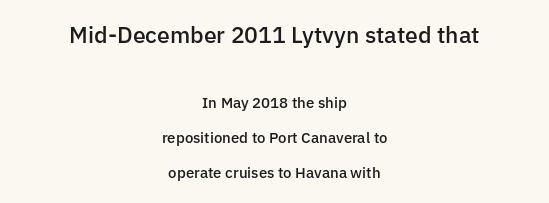
Q: Is the text bold? A: Semi-bold.
Q: Is the text italic (slanted)? A: No, it is upright.
Q: Is the text underlined? A: No.
Q: How is the paragraph aligned? A: Centered.
Q: Is the spacing between letters normal or unusually wide? A: Normal.
Q: Is the spacing between lines tight, normal or loose? A: Loose.
Q: Which block of text is set in a larger size, the first (top) or the second (bottom)? A: The first (top) one.
